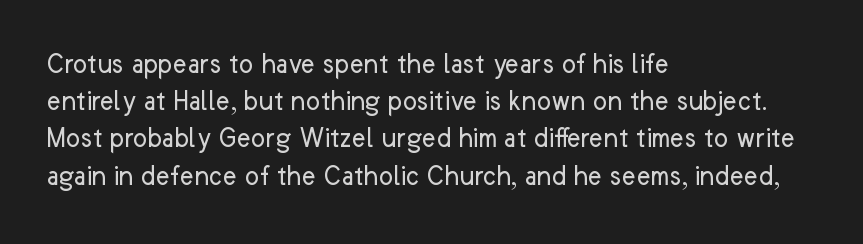
Q: Is the text bold? A: No.
Q: Is the text italic (slanted)? A: No, it is upright.
Q: Is the typeface a serif or a sans-serif typeface? A: Sans-serif.
Q: Is the text underlined? A: No.
Q: How is the paragraph aligned? A: Left-aligned.
Q: Is the spacing between letters normal or unusually wide? A: Normal.
Q: Width (condensed, normal, or wide)? A: Normal.
Q: Stroke contrast? A: Low.
Q: x-height? A: Medium.
Q: Monospaced? A: No.
